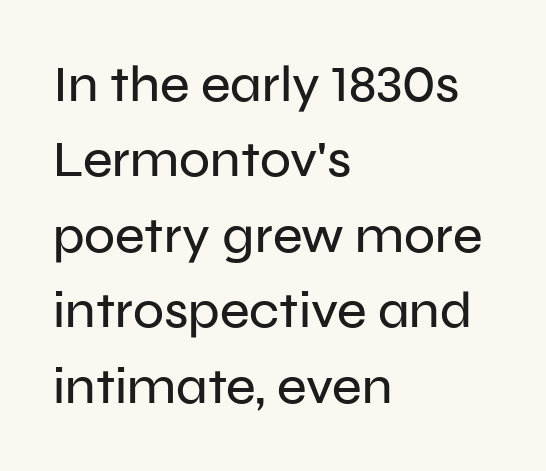
Q: Is the text italic (slanted)? A: No, it is upright.
Q: Is the typeface a serif or a sans-serif typeface? A: Sans-serif.
Q: Is the text underlined? A: No.
Q: How is the paragraph aligned? A: Left-aligned.
Q: Is the spacing between letters normal or unusually wide? A: Normal.
Q: Is the spacing between lines tight, normal or loose? A: Normal.
Q: Width (condensed, normal, or wide)? A: Normal.
Q: Stroke contrast? A: Low.
Q: x-height? A: Medium.
Q: Monospaced? A: No.
